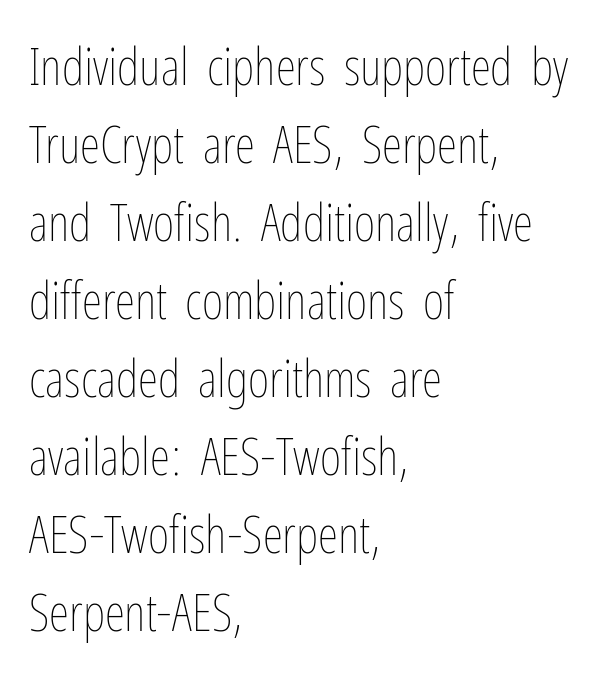
The image shows 52 px thin, condensed type, upright; set left-aligned, normal line spacing (1.5x), normal letter spacing, not underlined; low stroke contrast and a medium x-height.
